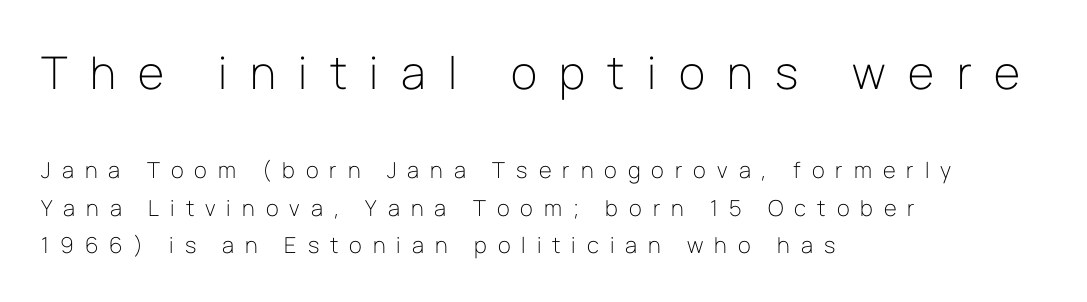
The image shows 45 px light sans-serif type, upright; set left-aligned, line spacing 1.71x, unusually wide letter spacing (+0.5 em), not underlined; the first (top) block is 2.05x larger; low stroke contrast and a medium x-height.
